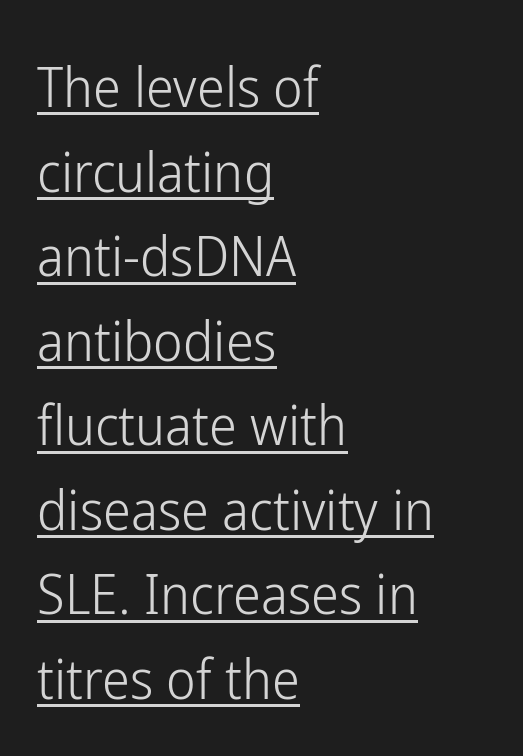
Q: Is the text bold? A: No.
Q: Is the text italic (slanted)? A: No, it is upright.
Q: Is the typeface a serif or a sans-serif typeface? A: Sans-serif.
Q: Is the text underlined? A: Yes.
Q: How is the paragraph aligned? A: Left-aligned.
Q: Is the spacing between letters normal or unusually wide? A: Normal.
Q: Is the spacing between lines tight, normal or loose? A: Normal.
Q: Width (condensed, normal, or wide)? A: Condensed.
Q: Stroke contrast? A: Low.
Q: x-height? A: Medium.
Q: Monospaced? A: No.
